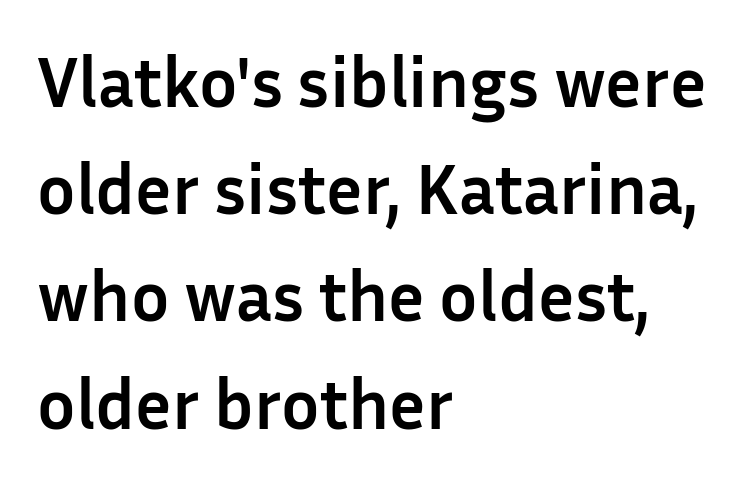
{"serif": "no", "italic": "no", "bold": "yes", "weight": "semibold", "width": "normal", "stroke_contrast": "low", "x_height": "medium", "monospaced": "no", "underline": "no", "align": "left", "line_spacing": "normal", "line_spacing_ratio": 1.51, "letter_spacing": "normal", "letter_spacing_em": 0.0, "glyph_px": 71}
